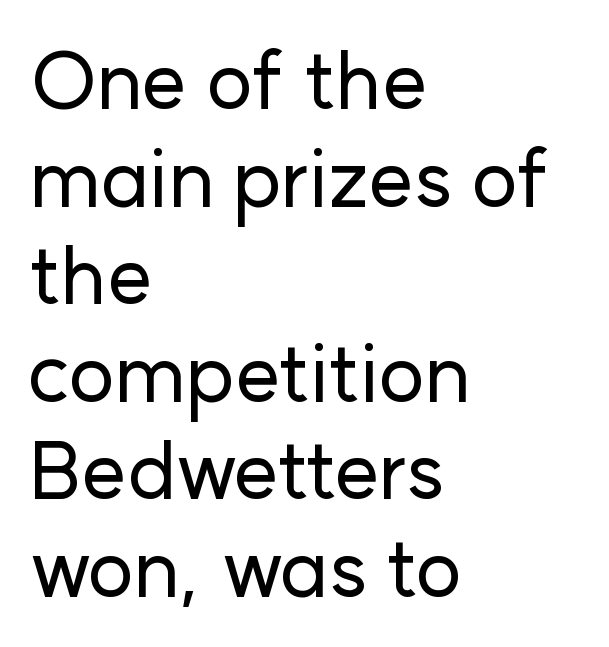
The image shows 80 px sans-serif type, upright; set left-aligned, line spacing 1.22x, normal letter spacing, not underlined; low stroke contrast and a medium x-height.
